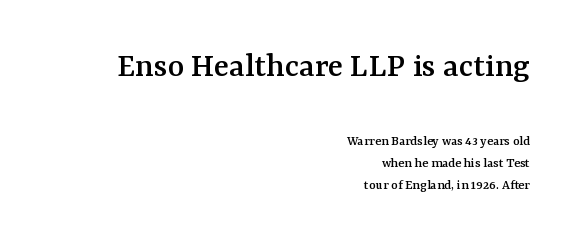
The image shows 35 px serif type, upright; set right-aligned, normal line spacing (1.59x), normal letter spacing, not underlined; the first (top) block is 2.5x larger; medium stroke contrast and a medium x-height.
